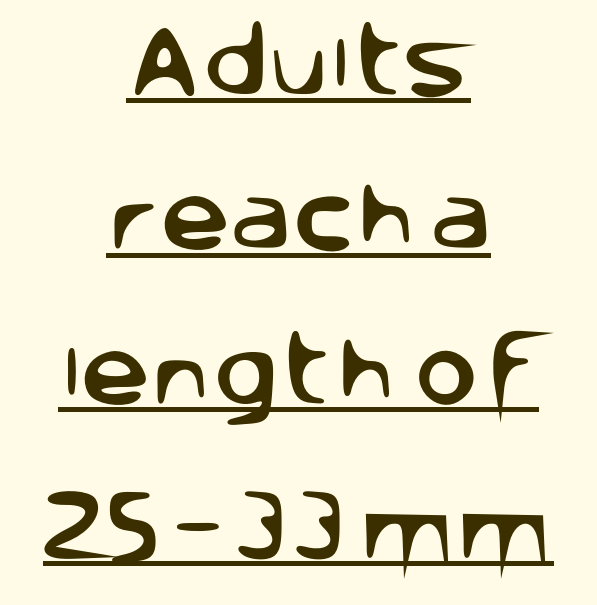
The glyphs in this specimen are sans serif. Compared with a flush-left layout, this one balances lines on the center instead. The letters advance in unequal steps, a hallmark of proportional type. The rendering keeps characters at their native spacing. Students, observe the line beneath the letters — that is underlining.
